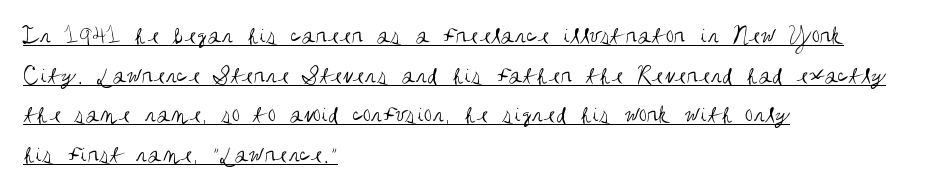
The ragged edge is on the right, which tells us the setting is flush left. This block has exactly the height ordinary leading produces. Has an underline been added? It has.
